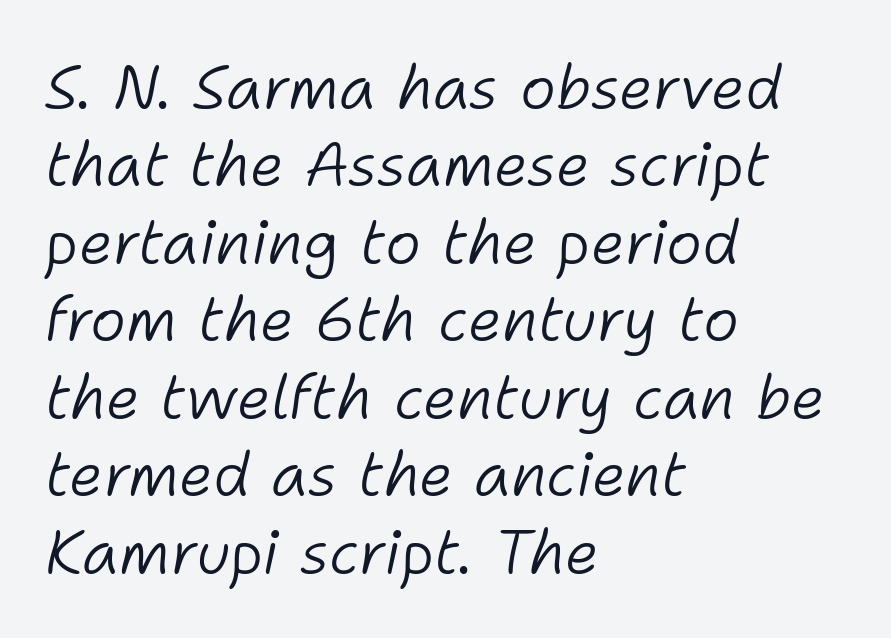
The image shows 61 px light type, italic (leaning right); set left-aligned, normal line spacing (1.27x), normal letter spacing, not underlined; low stroke contrast and a medium x-height.
